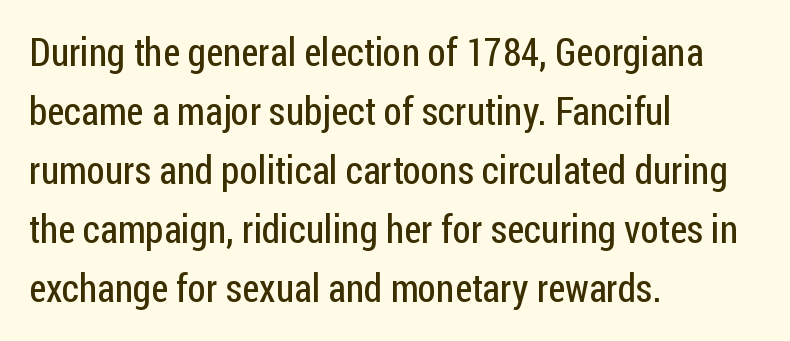
Every stem runs plumb, perpendicular to the baseline. Decoration check: the copy has no underline. Left-aligned paragraph, ragged on the right. The font family rendered here belongs to the sans-serif group. Proportional: the letters do not fall into vertical columns.
